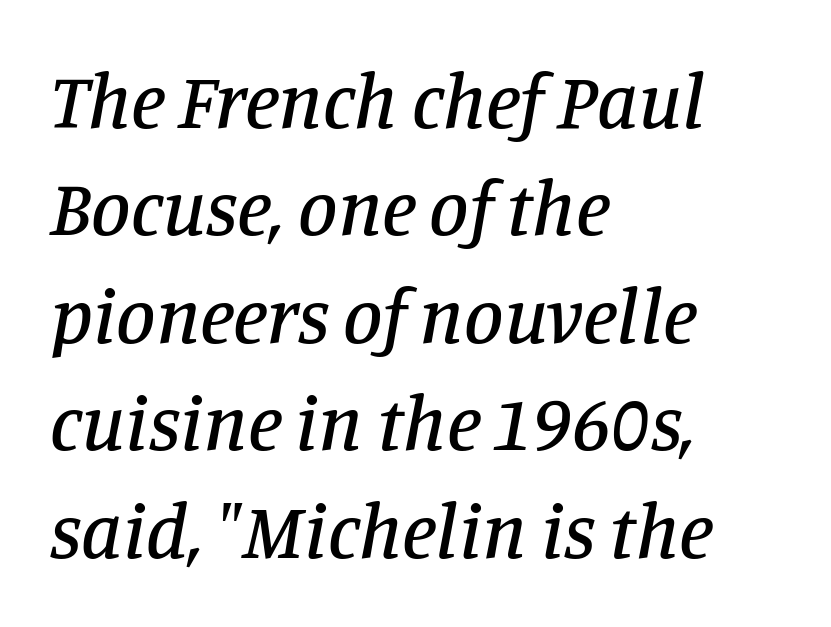
The vertical gap from one line to the next is medium. Descenders hang freely into open space. Notice how the passage keeps a crisp vertical edge on the left only. These lines are composed in type with serifs. Is this a fixed-width face? No — the glyphs have proportional, varying widths.
